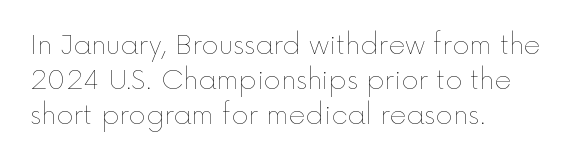
{"italic": "no", "bold": "no", "underline": "no", "align": "left", "line_spacing": "normal", "line_spacing_ratio": 1.34, "letter_spacing": "normal", "letter_spacing_em": 0.0, "glyph_px": 26}
